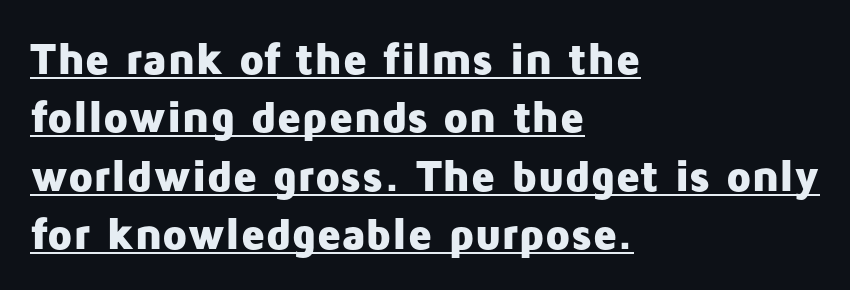
Line spacing here is normal. Is this a fixed-width face? No — the glyphs have proportional, varying widths. This is the regular roman posture of the typeface. Typeset ragged right — the left edge is the straight one. Has an underline been added? It has. You'd pick this weight for a headline — it's a proper bold.
